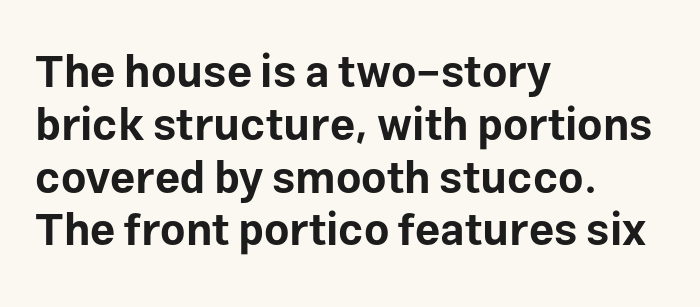
Proportional: the letters do not fall into vertical columns. These lines were composed using upright roman letters. The setting favours the left margin, as ordinary paragraphs usually do. Weight check: bold — yes, fully. Honestly, the letter spacing is just normal — you wouldn't notice it.
